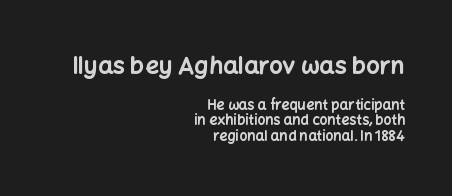
The paragraph has a hard right edge and a soft left edge. Spacing between characters is what you'd get straight out of the box. Vertically, the passage feels compressed, each row crowding the next. In terms of posture, this sample is upright.
